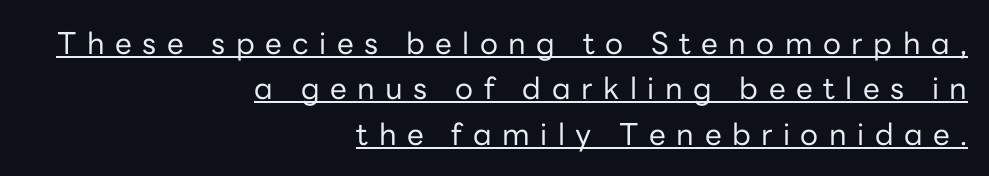
{"serif": "no", "italic": "no", "bold": "no", "weight": "regular", "width": "normal", "stroke_contrast": "low", "x_height": "medium", "monospaced": "no", "underline": "yes", "align": "right", "line_spacing": "normal", "line_spacing_ratio": 1.51, "letter_spacing": "wide", "letter_spacing_em": 0.35, "glyph_px": 30}
